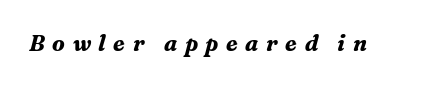
The space beneath each line is pristine and unruled. Compared with typical body copy, the letter spacing here is much looser. Stroke thickness is high; the sample reads as a true bold. The specimen reads as italic at a glance.
